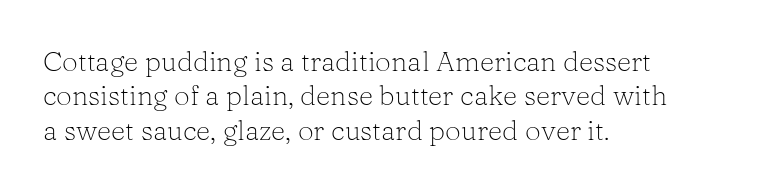
{"serif": "yes", "italic": "no", "bold": "no", "weight": "light", "width": "normal", "stroke_contrast": "low", "x_height": "medium", "monospaced": "no", "underline": "no", "align": "left", "line_spacing_ratio": 1.23, "letter_spacing": "normal", "letter_spacing_em": 0.0, "glyph_px": 28}
